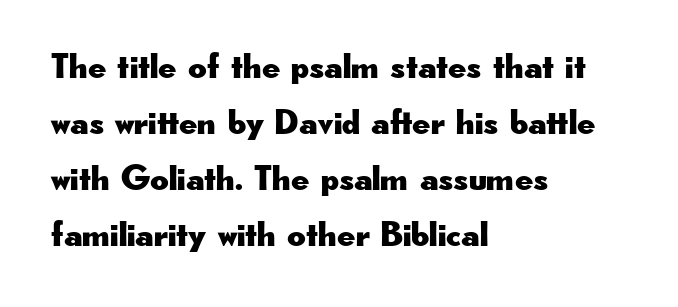
The image shows 36 px wide sans-serif type, upright; set left-aligned, normal line spacing (1.56x), normal letter spacing, not underlined; low stroke contrast and a small x-height.
